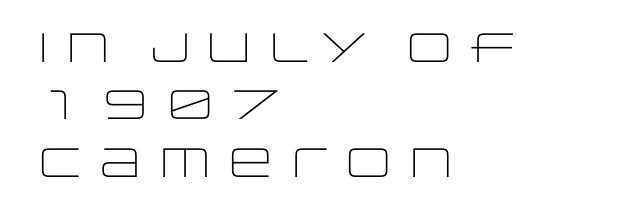
Q: Is the text bold? A: No.
Q: Is the text italic (slanted)? A: No, it is upright.
Q: Is the typeface a serif or a sans-serif typeface? A: Sans-serif.
Q: Is the text underlined? A: No.
Q: How is the paragraph aligned? A: Left-aligned.
Q: Is the spacing between letters normal or unusually wide? A: Normal.
Q: Is the spacing between lines tight, normal or loose? A: Normal.
Q: Width (condensed, normal, or wide)? A: Wide.
Q: Stroke contrast? A: Low.
Q: x-height? A: Large.
Q: Monospaced? A: No.
